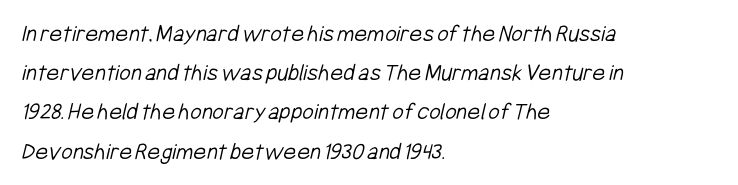
Q: Is the text bold? A: No.
Q: Is the text underlined? A: No.
Q: How is the paragraph aligned? A: Left-aligned.
Q: Is the spacing between letters normal or unusually wide? A: Normal.
Q: Is the spacing between lines tight, normal or loose? A: Normal.
